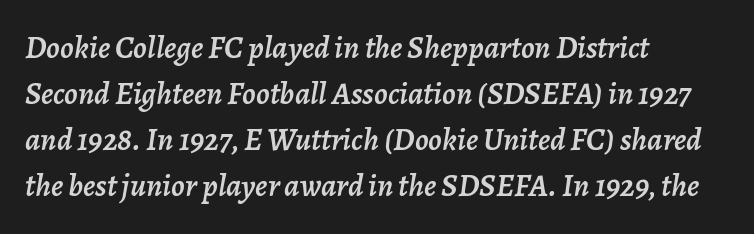
Notice how the passage keeps a crisp vertical edge on the left only. Decoration check: the copy has no underline. This is oblique type, the kind used for emphasis or titles. Look at the tracking — it's just the regular setting, nothing added.
